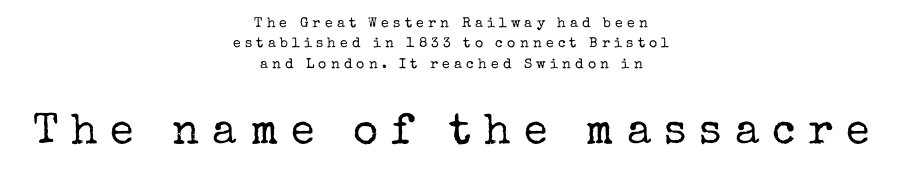
{"serif": "yes", "italic": "no", "bold": "no", "weight": "regular", "width": "normal", "stroke_contrast": "low", "x_height": "medium", "monospaced": "no", "underline": "no", "align": "center", "line_spacing": "normal", "line_spacing_ratio": 1.45, "letter_spacing": "wide", "letter_spacing_em": 0.3, "larger_block": "second", "size_ratio": 3.07, "glyph_px": 43}
